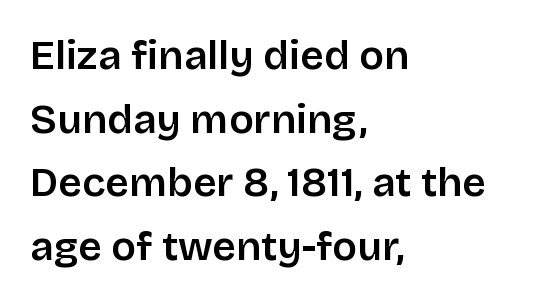
Short note: letters normally spaced. Spacing verdict: proportional, widths tailored to each character. Casual observation: everything's shoved over to the left. It's the straight-up-and-down kind of type. The letters carry no serifs — their stems end cleanly without finishing strokes.
